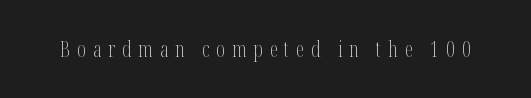
Inter-character spacing is expanded well beyond the font's built-in metrics. Nothing heavy about these letters — not bold at all. Descenders are the only things crossing below the line. Ascenders rise straight up at ninety degrees.
